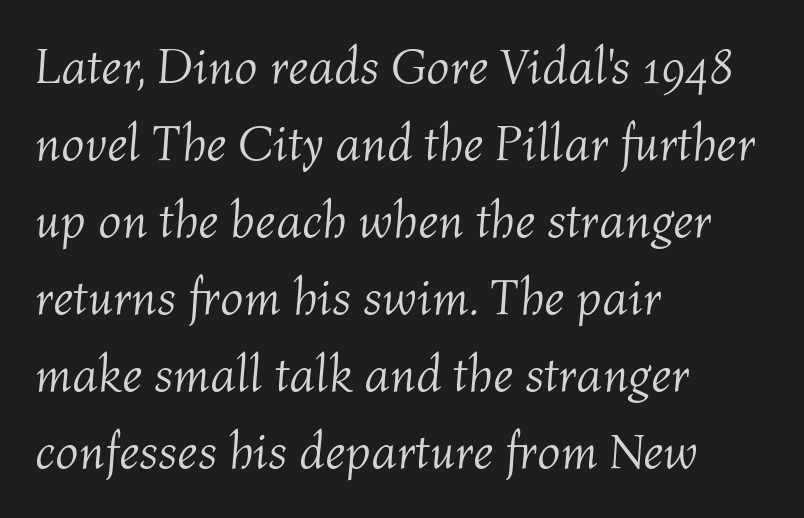
This sample uses an oblique cut, with every glyph tilted off the vertical. Descender tails drop into unmarked territory. Casual observation: everything's shoved over to the left. Each letter keeps its own natural width here, so spacing adapts to shape. Heaviness? Minimal to ordinary, like unemphasized prose.
